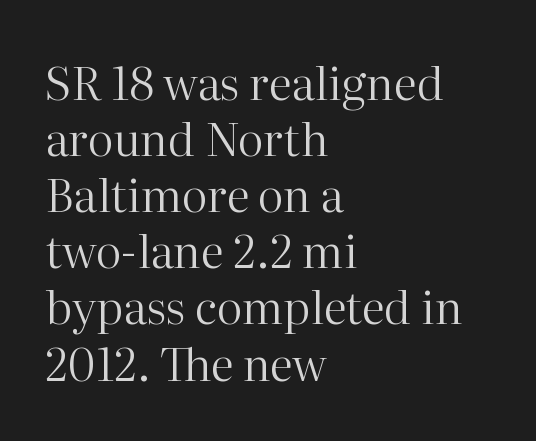
You can tell from the footed stems that serif type was used. Compared with a centered layout, this one pins lines to the left instead. Looks like regular typesetting: each glyph gets only the width it needs. There is no visible air inserted between adjacent glyphs. Posture: straight, roman, zero tilt. Vertical stems look standard width or narrower in stroke.
